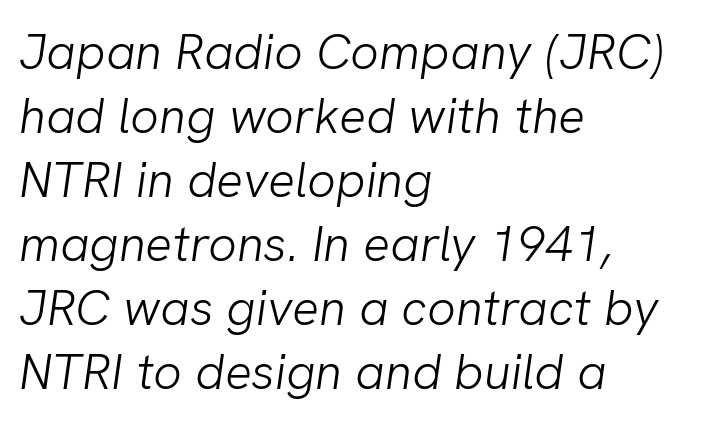
The image shows 50 px light sans-serif type; set left-aligned, normal line spacing (1.28x), normal letter spacing, not underlined; low stroke contrast and a medium x-height.
